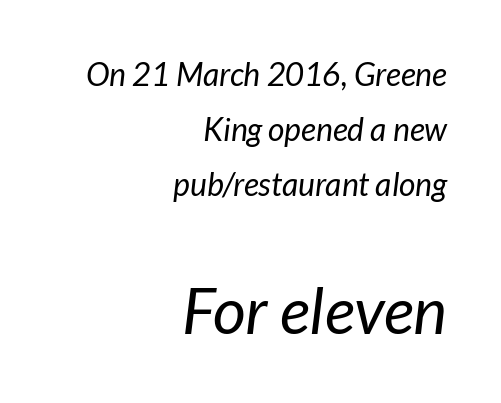
{"italic": "yes", "lean": "right", "slant_degrees": 7, "bold": "no", "weight": "regular", "width": "normal", "stroke_contrast": "low", "x_height": "medium", "monospaced": "no", "underline": "no", "align": "right", "line_spacing_ratio": 1.72, "letter_spacing": "normal", "letter_spacing_em": 0.0, "larger_block": "second", "size_ratio": 2.0, "glyph_px": 64}
